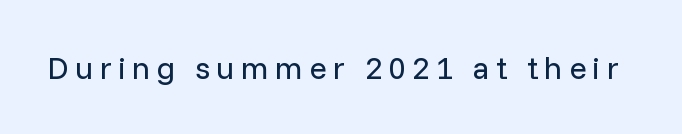
{"serif": "no", "italic": "no", "bold": "no", "weight": "regular", "width": "normal", "stroke_contrast": "low", "x_height": "medium", "monospaced": "no", "underline": "no", "glyph_px": 32}
